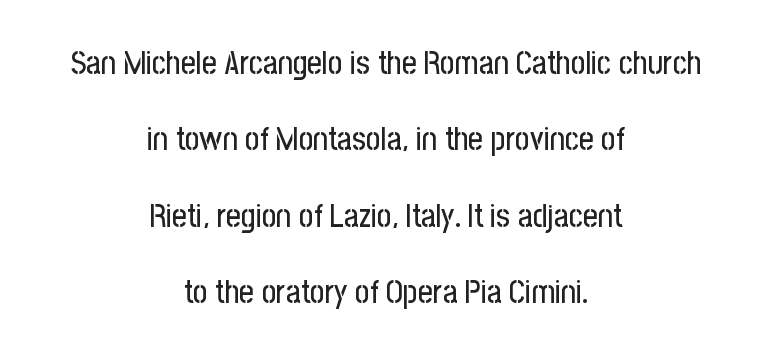
Q: Is the text italic (slanted)? A: No, it is upright.
Q: Is the typeface a serif or a sans-serif typeface? A: Sans-serif.
Q: Is the text underlined? A: No.
Q: How is the paragraph aligned? A: Centered.
Q: Is the spacing between letters normal or unusually wide? A: Normal.
Q: Is the spacing between lines tight, normal or loose? A: Loose.
Q: Width (condensed, normal, or wide)? A: Condensed.
Q: Stroke contrast? A: Low.
Q: x-height? A: Medium.
Q: Monospaced? A: No.
